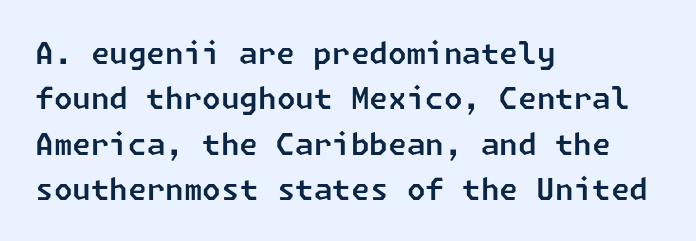
Whoever set this chose a conventional vertical rhythm. The glyphs are unaccompanied by any horizontal stroke below them. Leftover space on each line is placed entirely after the last word. Each word holds together tightly as a unit, with standard inter-letter gaps. Grotesque or geometric, the face here clearly has no serifs.
